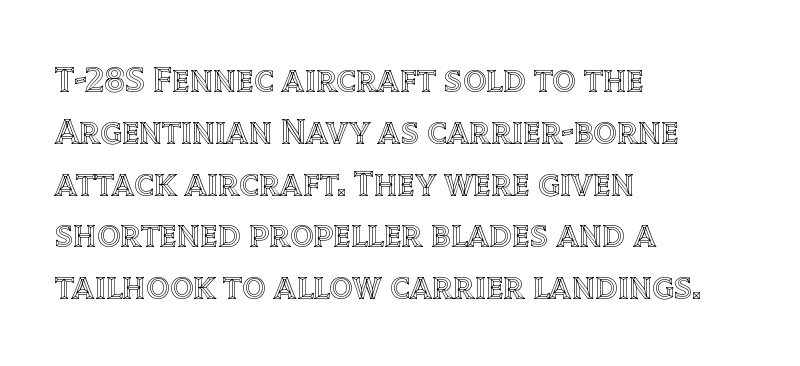
The image shows 37 px text type, upright; set left-aligned, normal line spacing (1.4x), normal letter spacing, not underlined; a large x-height.
